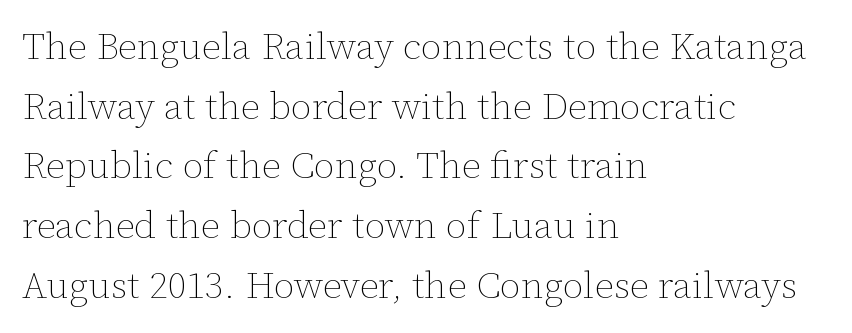
The image shows 38 px thin type, upright; set left-aligned, normal line spacing (1.57x), normal letter spacing, not underlined; low stroke contrast and a medium x-height.
